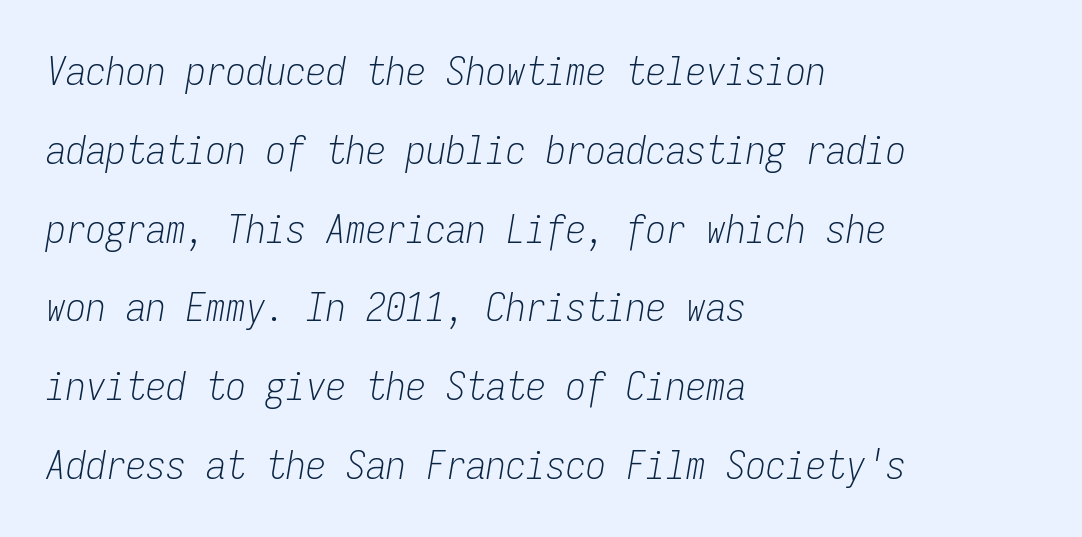
The image shows 40 px light, condensed type, italic (leaning right), monospaced; set left-aligned, loose line spacing (1.97x), normal letter spacing, not underlined; low stroke contrast and a medium x-height.
